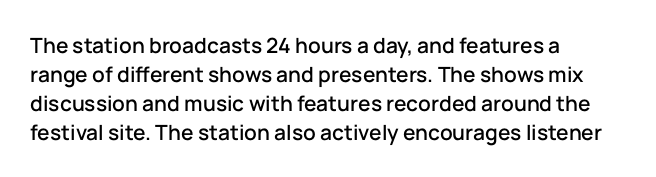
Does the leading feel generous? No, just average. Nobody touched the tracking dial on this one. This is the regular roman posture of the typeface. Visually the block forms a straight wall on the left and a jagged coastline on the right.
